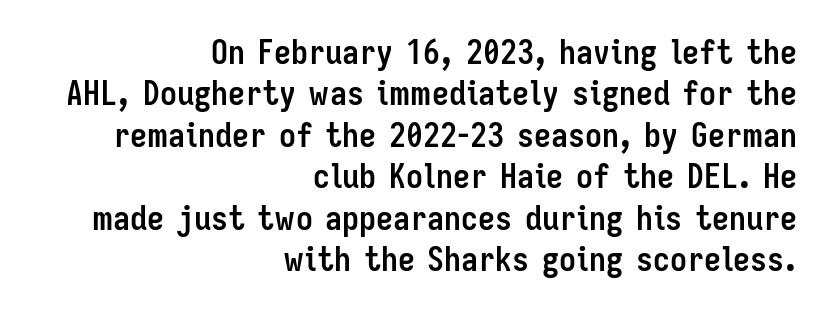
Q: Is the text bold? A: Yes.
Q: Is the text italic (slanted)? A: No, it is upright.
Q: Is the typeface a serif or a sans-serif typeface? A: Sans-serif.
Q: Is the text underlined? A: No.
Q: How is the paragraph aligned? A: Right-aligned.
Q: Is the spacing between letters normal or unusually wide? A: Normal.
Q: Width (condensed, normal, or wide)? A: Condensed.
Q: Stroke contrast? A: Low.
Q: x-height? A: Medium.
Q: Monospaced? A: No.
